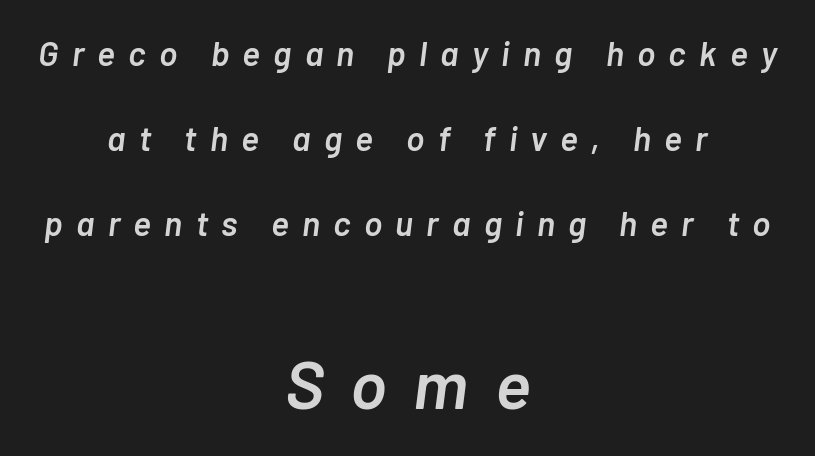
The image shows 68 px semibold type, italic (leaning right); set centered, loose line spacing (2.5x), unusually wide letter spacing (+0.39 em), not underlined; the second (bottom) block is 2.0x larger; low stroke contrast and a medium x-height.
